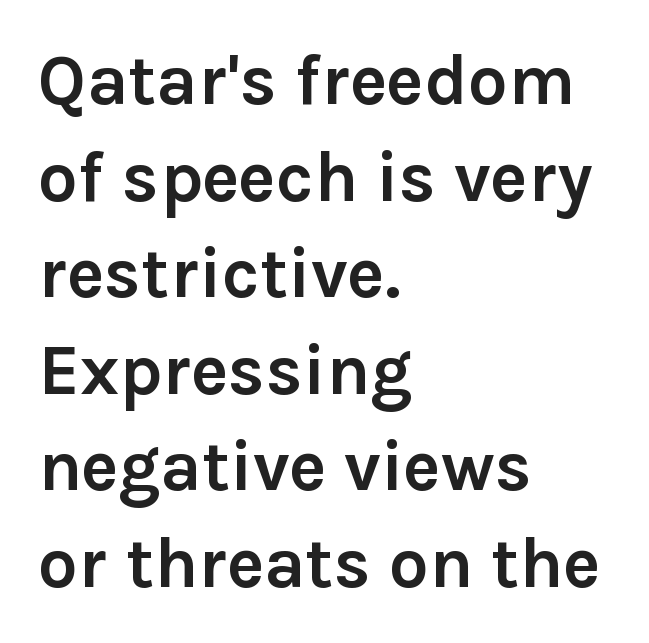
{"serif": "no", "italic": "no", "bold": "yes", "weight": "semibold", "width": "normal", "x_height": "medium", "monospaced": "no", "underline": "no", "align": "left", "line_spacing": "normal", "line_spacing_ratio": 1.36, "letter_spacing": "normal", "letter_spacing_em": 0.0, "glyph_px": 71}
